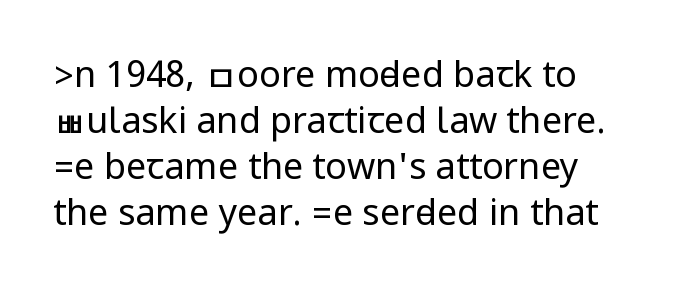
Q: Is the text bold? A: No.
Q: Is the text italic (slanted)? A: No, it is upright.
Q: Is the typeface a serif or a sans-serif typeface? A: Sans-serif.
Q: Is the text underlined? A: No.
Q: Is the spacing between letters normal or unusually wide? A: Normal.
Q: Is the spacing between lines tight, normal or loose? A: Normal.
Q: Width (condensed, normal, or wide)? A: Condensed.
Q: Stroke contrast? A: Low.
